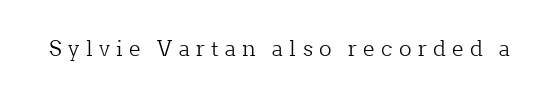
Is this a heavy cut? Hardly; it is regular or lighter. The space beneath each line is pristine and unruled. This sample uses expanded letter spacing, leaving extra air between glyphs. Do the letters lean? They stand straight.
